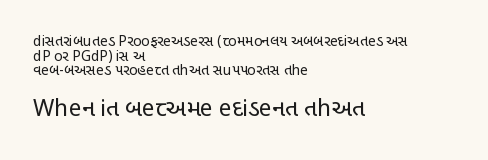
{"italic": "no", "bold": "no", "underline": "no", "align": "left", "line_spacing": "tight", "line_spacing_ratio": 1.05, "letter_spacing": "normal", "letter_spacing_em": 0.0, "larger_block": "second", "size_ratio": 1.64, "glyph_px": 23}
